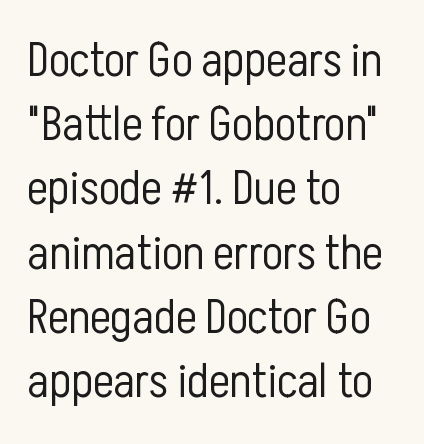
{"serif": "no", "italic": "no", "bold": "no", "weight": "light", "width": "condensed", "stroke_contrast": "low", "x_height": "medium", "monospaced": "no", "underline": "no", "align": "left", "line_spacing": "normal", "line_spacing_ratio": 1.31, "letter_spacing": "normal", "letter_spacing_em": 0.0, "glyph_px": 49}
